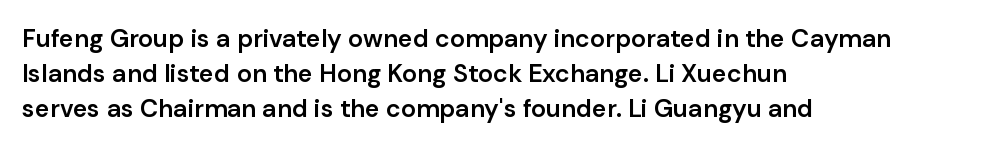
{"italic": "no", "bold": "semi", "underline": "no", "align": "left", "line_spacing": "normal", "line_spacing_ratio": 1.41, "letter_spacing": "normal", "letter_spacing_em": 0.0, "glyph_px": 25}
